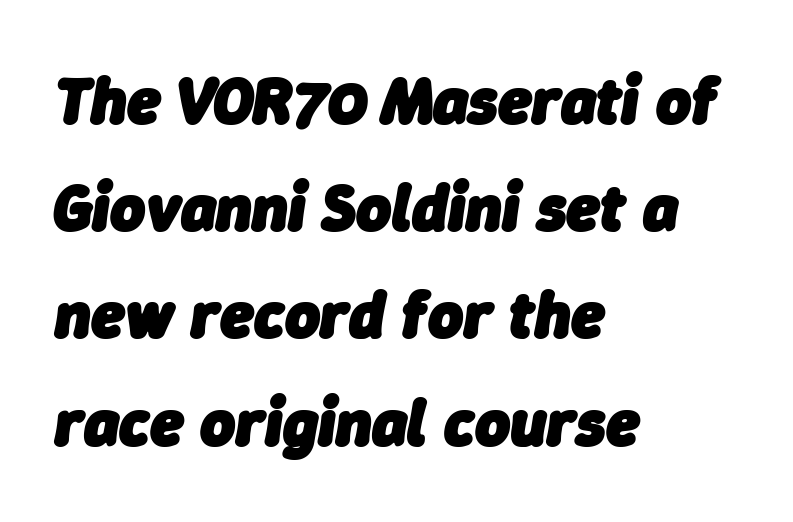
{"italic": "yes", "lean": "right", "slant_degrees": 9, "bold": "yes", "weight": "heavy", "width": "normal", "stroke_contrast": "low", "x_height": "medium", "monospaced": "no", "underline": "no", "align": "left", "line_spacing": "normal", "line_spacing_ratio": 1.6, "letter_spacing": "normal", "letter_spacing_em": 0.0, "glyph_px": 67}
